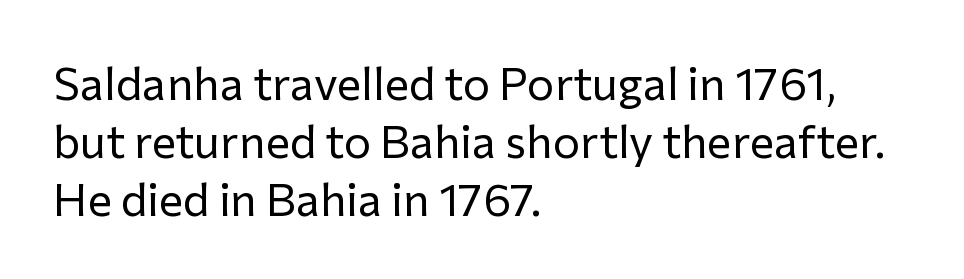
This sample uses plain, unmodified letter spacing. The lines are quadded left. Whoever set this chose a conventional vertical rhythm. No feet cap the strokes, marking this as sans-serif type. Here the designer chose a conventional face with non-uniform glyph widths. A roman cut, with each character standing at attention.
